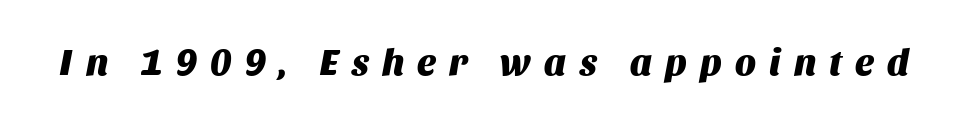
The image shows 37 px heavy type, italic (leaning right); set unusually wide letter spacing (+0.36 em), not underlined; medium stroke contrast and a large x-height.
